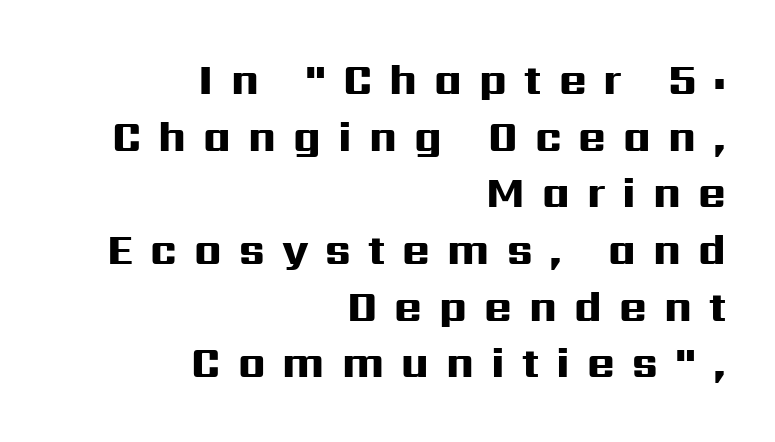
Quick note: interline space is typical. The rendering anchors every line to the right-hand side. The passage shown is not underscored anywhere. Font category for this specimen: sans-serif. Is the letter spacing exaggerated? Yes — the characters are pushed far apart. A typesetter would call this proportional, since set widths differ per character.
